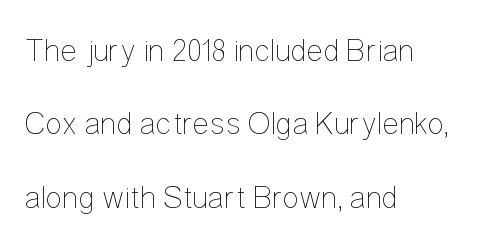
Between one letter and the next there's only the usual sliver of space. Vertical spacing — loose. The letters look calm and open, with moderate or lighter stems. Each row of text sits above clean, open space. A student would call this left alignment; a typographer would say flush left, rag right.
